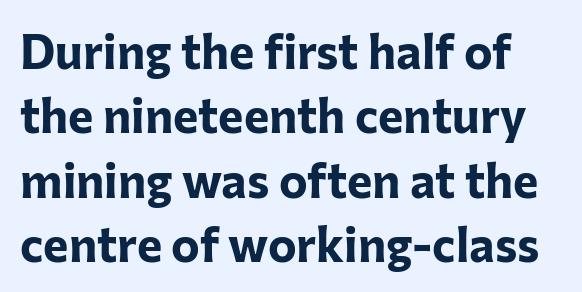
Decoration check: the copy has no underline. Style check: upright. The rendering uses a bold face; every stroke is thick and dark. Standard letterfit; no display-style spreading of the glyphs.
